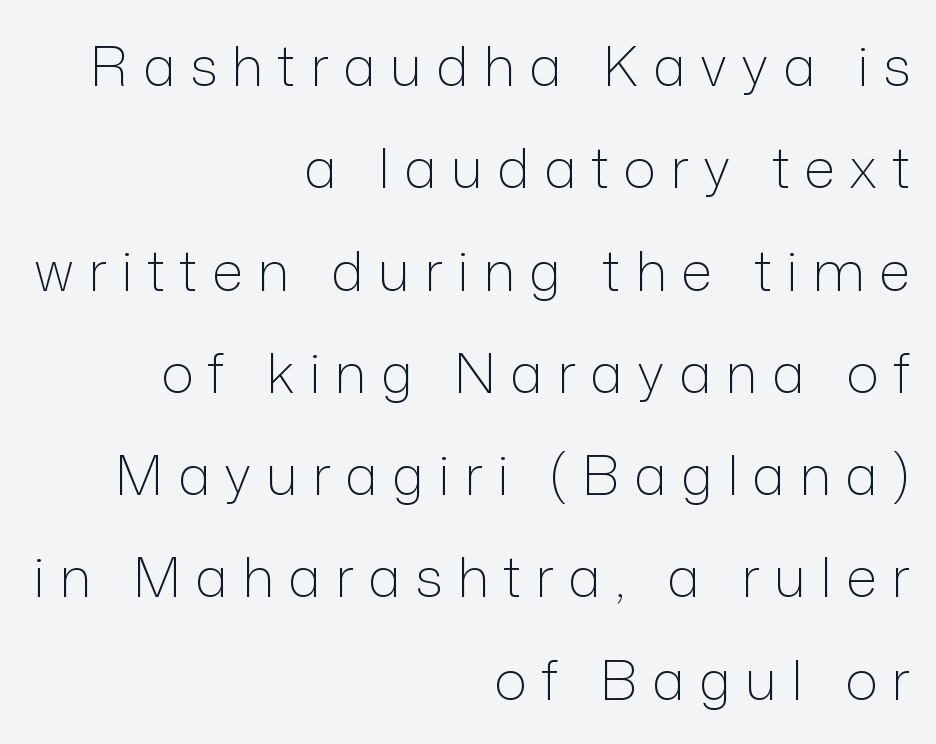
Q: Is the text bold? A: No.
Q: Is the text italic (slanted)? A: No, it is upright.
Q: Is the typeface a serif or a sans-serif typeface? A: Sans-serif.
Q: Is the text underlined? A: No.
Q: How is the paragraph aligned? A: Right-aligned.
Q: Is the spacing between letters normal or unusually wide? A: Unusually wide.
Q: Width (condensed, normal, or wide)? A: Normal.
Q: Stroke contrast? A: Low.
Q: x-height? A: Medium.
Q: Monospaced? A: No.
